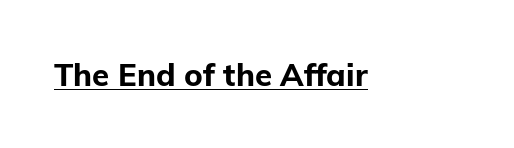
The image shows 31 px bold sans-serif type, upright; set normal letter spacing, underlined; low stroke contrast and a medium x-height.
